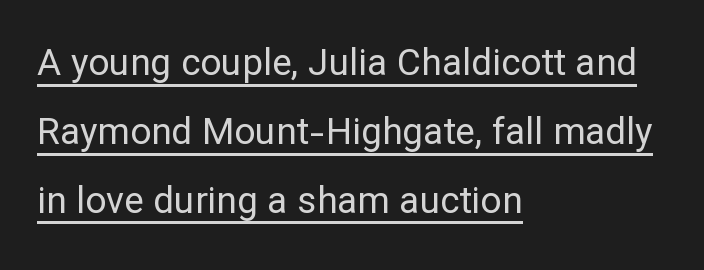
Q: Is the text bold? A: No.
Q: Is the text italic (slanted)? A: No, it is upright.
Q: Is the typeface a serif or a sans-serif typeface? A: Sans-serif.
Q: Is the text underlined? A: Yes.
Q: How is the paragraph aligned? A: Left-aligned.
Q: Is the spacing between letters normal or unusually wide? A: Normal.
Q: Width (condensed, normal, or wide)? A: Normal.
Q: Stroke contrast? A: Low.
Q: x-height? A: Medium.
Q: Monospaced? A: No.
